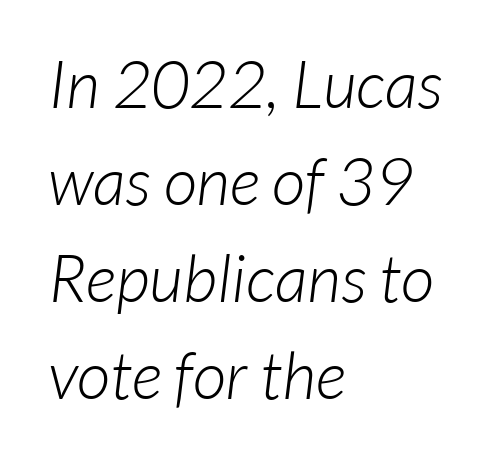
The image shows 66 px light sans-serif type; set left-aligned, normal line spacing (1.47x), normal letter spacing, not underlined; low stroke contrast and a medium x-height.
